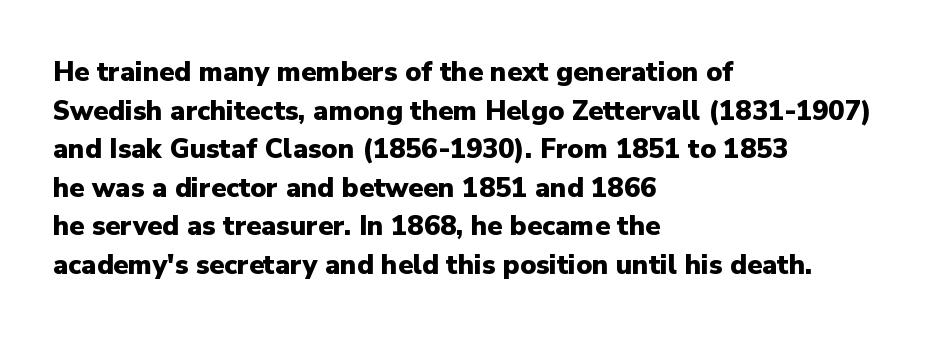
Q: Is the text bold? A: Yes.
Q: Is the text italic (slanted)? A: No, it is upright.
Q: Is the text underlined? A: No.
Q: How is the paragraph aligned? A: Left-aligned.
Q: Is the spacing between letters normal or unusually wide? A: Normal.
Q: Is the spacing between lines tight, normal or loose? A: Normal.
